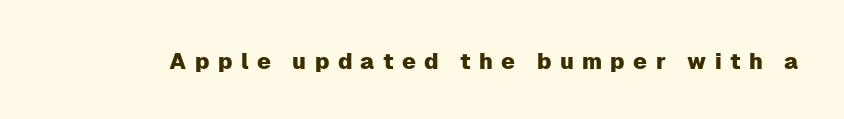
Q: Is the text italic (slanted)? A: No, it is upright.
Q: Is the text underlined? A: No.
Q: Is the spacing between letters normal or unusually wide? A: Unusually wide.
